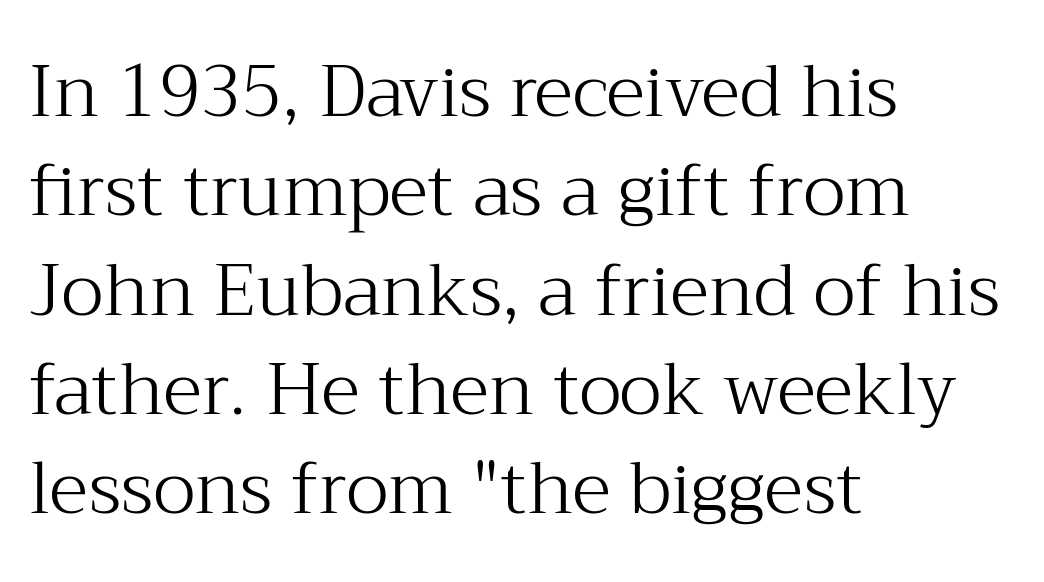
Q: Is the text bold? A: No.
Q: Is the text italic (slanted)? A: No, it is upright.
Q: Is the typeface a serif or a sans-serif typeface? A: Serif.
Q: Is the text underlined? A: No.
Q: How is the paragraph aligned? A: Left-aligned.
Q: Is the spacing between letters normal or unusually wide? A: Normal.
Q: Is the spacing between lines tight, normal or loose? A: Normal.
Q: Width (condensed, normal, or wide)? A: Normal.
Q: Stroke contrast? A: Medium.
Q: x-height? A: Medium.
Q: Monospaced? A: No.
